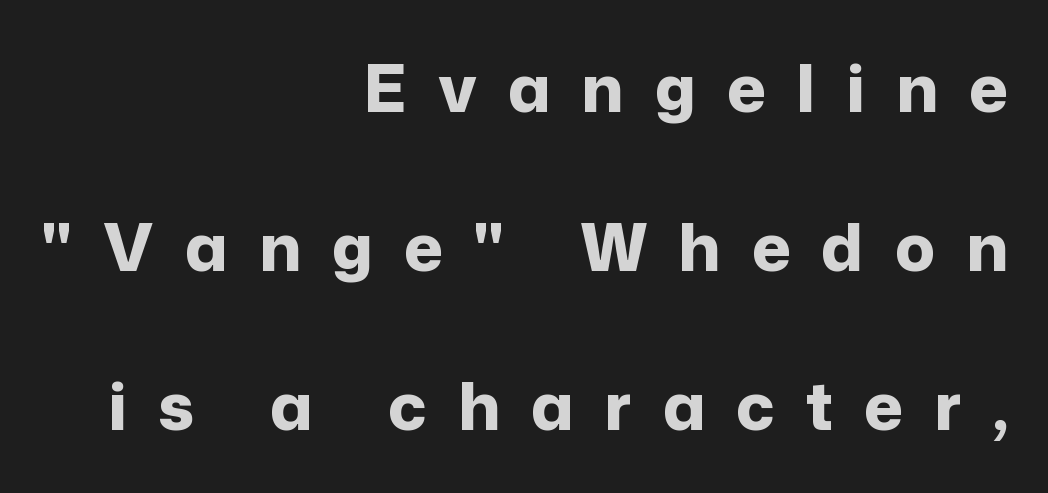
Q: Is the text bold? A: Yes.
Q: Is the text italic (slanted)? A: No, it is upright.
Q: Is the typeface a serif or a sans-serif typeface? A: Sans-serif.
Q: Is the text underlined? A: No.
Q: How is the paragraph aligned? A: Right-aligned.
Q: Is the spacing between letters normal or unusually wide? A: Unusually wide.
Q: Is the spacing between lines tight, normal or loose? A: Loose.
Q: Width (condensed, normal, or wide)? A: Normal.
Q: Stroke contrast? A: Low.
Q: x-height? A: Medium.
Q: Monospaced? A: No.
